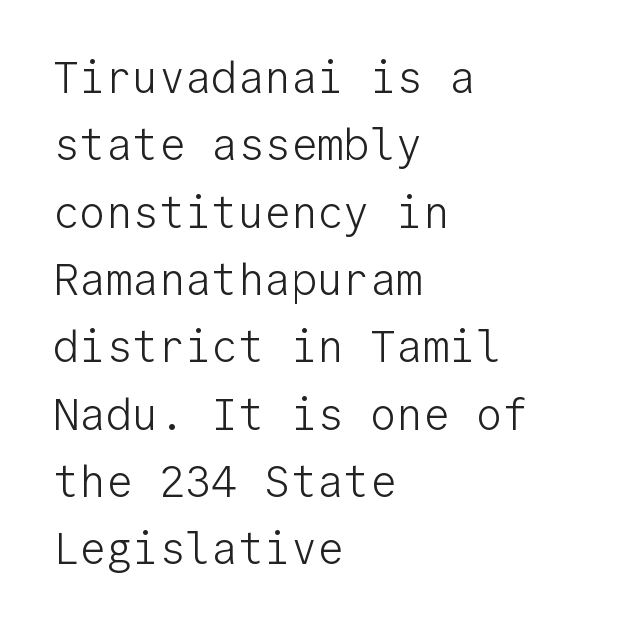
The image shows 44 px light sans-serif type, upright, monospaced; set left-aligned, normal line spacing (1.53x), normal letter spacing, not underlined; low stroke contrast and a medium x-height.
